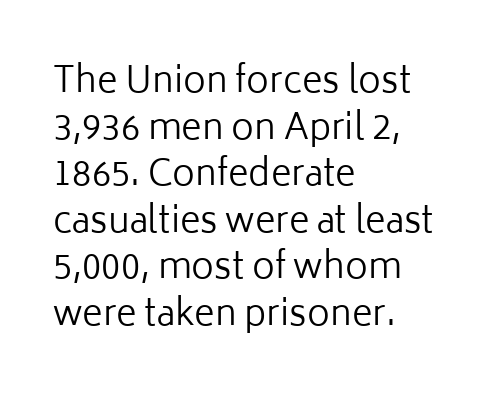
Q: Is the text bold? A: No.
Q: Is the text italic (slanted)? A: No, it is upright.
Q: Is the typeface a serif or a sans-serif typeface? A: Sans-serif.
Q: Is the text underlined? A: No.
Q: How is the paragraph aligned? A: Left-aligned.
Q: Is the spacing between letters normal or unusually wide? A: Normal.
Q: Is the spacing between lines tight, normal or loose? A: Normal.
Q: Width (condensed, normal, or wide)? A: Normal.
Q: Stroke contrast? A: Low.
Q: x-height? A: Medium.
Q: Monospaced? A: No.
